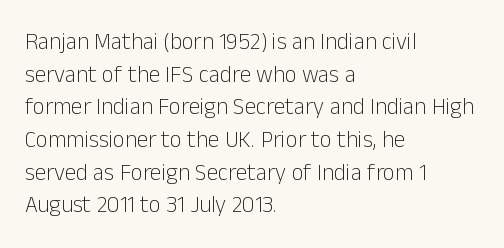
{"italic": "no", "bold": "no", "underline": "no", "align": "left", "line_spacing": "normal", "line_spacing_ratio": 1.42, "letter_spacing": "normal", "letter_spacing_em": 0.0, "glyph_px": 23}
